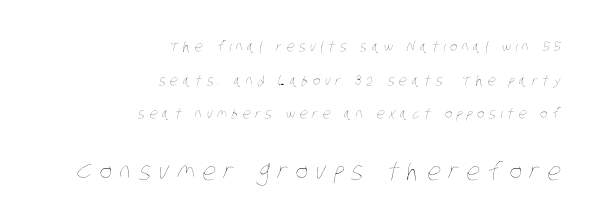
{"bold": "no", "underline": "no", "align": "right", "line_spacing": "loose", "line_spacing_ratio": 2.4, "letter_spacing": "wide", "letter_spacing_em": 0.33, "larger_block": "second", "size_ratio": 1.71, "glyph_px": 24}
